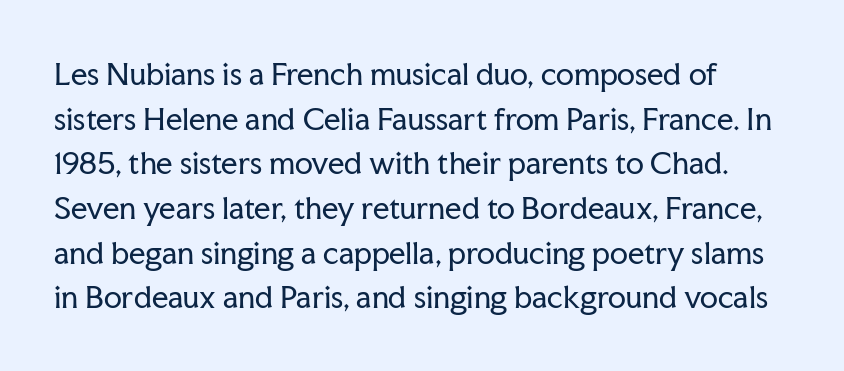
Q: Is the text bold? A: No.
Q: Is the text italic (slanted)? A: No, it is upright.
Q: Is the typeface a serif or a sans-serif typeface? A: Serif.
Q: Is the text underlined? A: No.
Q: Is the spacing between letters normal or unusually wide? A: Normal.
Q: Is the spacing between lines tight, normal or loose? A: Normal.
Q: Width (condensed, normal, or wide)? A: Normal.
Q: Stroke contrast? A: Low.
Q: x-height? A: Medium.
Q: Monospaced? A: No.
